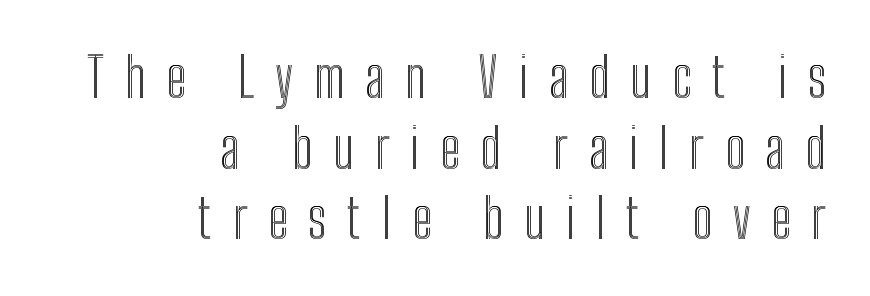
{"italic": "no", "width": "condensed", "x_height": "medium", "monospaced": "no", "underline": "no", "align": "right", "line_spacing": "normal", "line_spacing_ratio": 1.31, "letter_spacing": "wide", "letter_spacing_em": 0.38, "glyph_px": 54}
